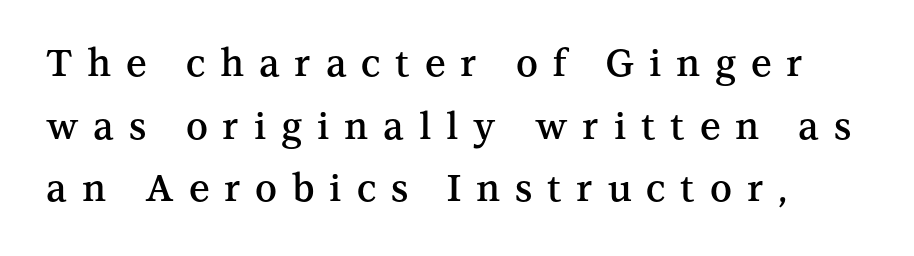
{"serif": "yes", "italic": "no", "bold": "semi", "weight": "semibold", "width": "normal", "stroke_contrast": "medium", "x_height": "medium", "monospaced": "no", "underline": "no", "line_spacing": "normal", "line_spacing_ratio": 1.69, "letter_spacing": "wide", "letter_spacing_em": 0.4, "glyph_px": 37}
